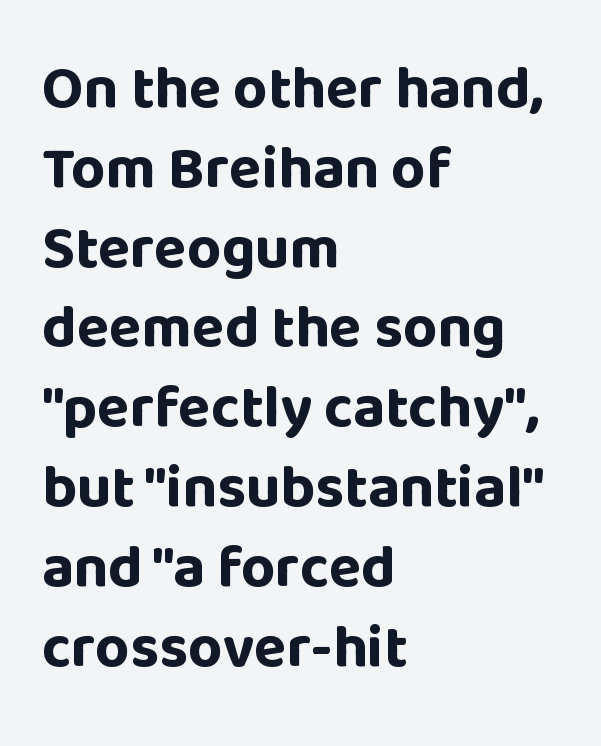
{"serif": "no", "italic": "no", "bold": "yes", "weight": "bold", "width": "normal", "stroke_contrast": "low", "x_height": "large", "monospaced": "no", "underline": "no", "align": "left", "line_spacing": "normal", "line_spacing_ratio": 1.33, "letter_spacing": "normal", "letter_spacing_em": 0.0, "glyph_px": 60}
